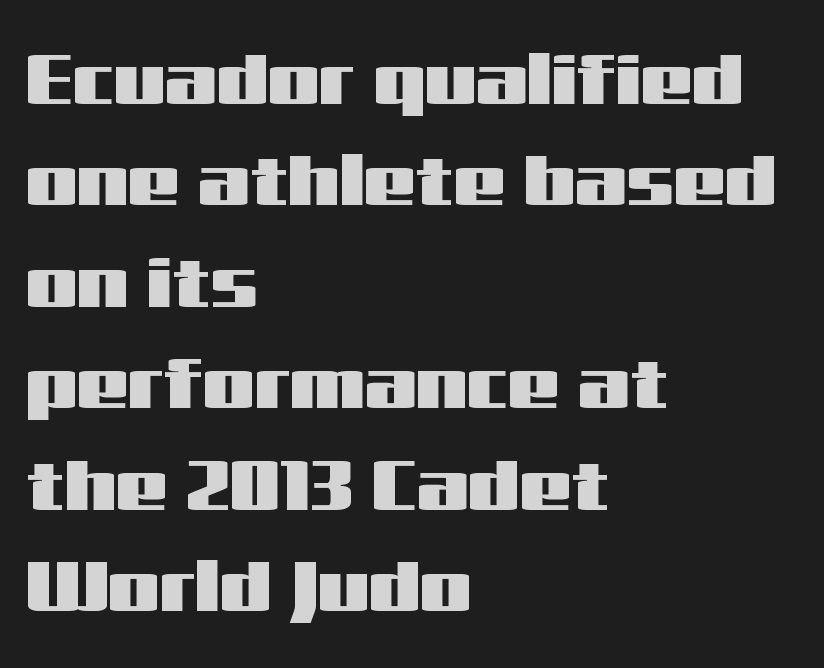
{"serif": "no", "italic": "no", "width": "wide", "stroke_contrast": "medium", "x_height": "medium", "monospaced": "no", "underline": "no", "align": "left", "line_spacing": "normal", "line_spacing_ratio": 1.39, "letter_spacing": "normal", "letter_spacing_em": 0.0, "glyph_px": 73}
